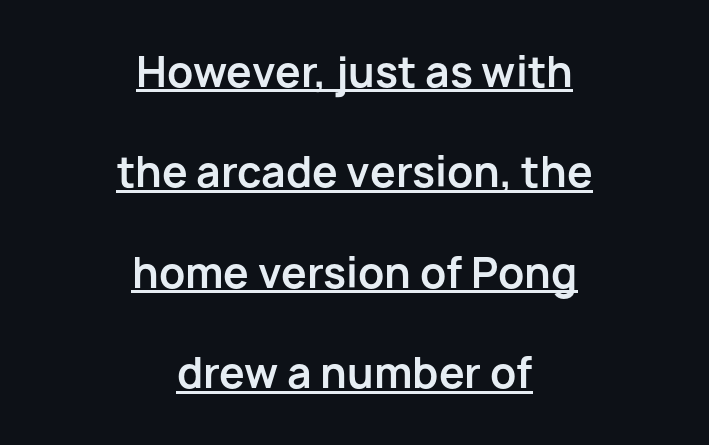
{"serif": "no", "italic": "no", "bold": "yes", "weight": "bold", "width": "normal", "stroke_contrast": "low", "x_height": "medium", "monospaced": "no", "underline": "yes", "align": "center", "line_spacing": "loose", "line_spacing_ratio": 2.45, "letter_spacing": "normal", "letter_spacing_em": 0.0, "glyph_px": 41}
